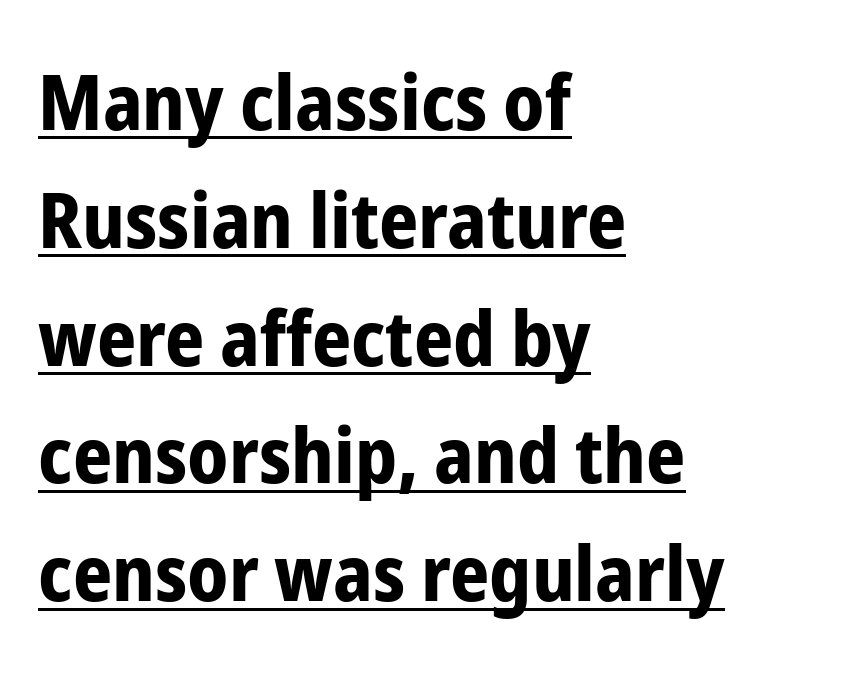
Ordinary non-slanted type is in use. What stands out about the letter spacing? Nothing — it is the standard amount. Visually the block forms a straight wall on the left and a jagged coastline on the right. The specimen includes a rule beneath the text block's lines. The face used here is proportionally spaced, like ordinary book or web type. The passage shown stacks its lines at a standard gap.
